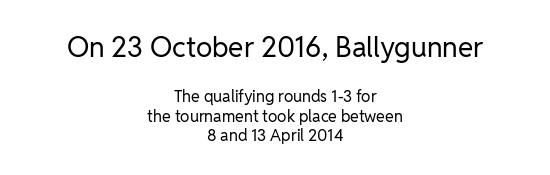
Q: Is the text bold? A: No.
Q: Is the text italic (slanted)? A: No, it is upright.
Q: Is the typeface a serif or a sans-serif typeface? A: Sans-serif.
Q: Is the text underlined? A: No.
Q: How is the paragraph aligned? A: Centered.
Q: Is the spacing between letters normal or unusually wide? A: Normal.
Q: Which block of text is set in a larger size, the first (top) or the second (bottom)? A: The first (top) one.
Q: Width (condensed, normal, or wide)? A: Normal.
Q: Stroke contrast? A: Low.
Q: x-height? A: Medium.
Q: Monospaced? A: No.
